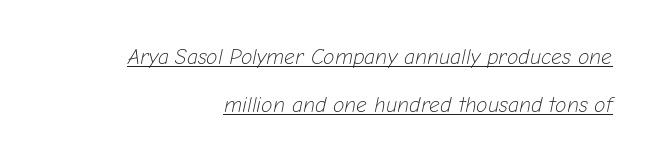
Q: Is the text bold? A: No.
Q: Is the text italic (slanted)? A: Yes, it leans right by about 12 degrees.
Q: Is the text underlined? A: Yes.
Q: How is the paragraph aligned? A: Right-aligned.
Q: Is the spacing between letters normal or unusually wide? A: Normal.
Q: Is the spacing between lines tight, normal or loose? A: Loose.
